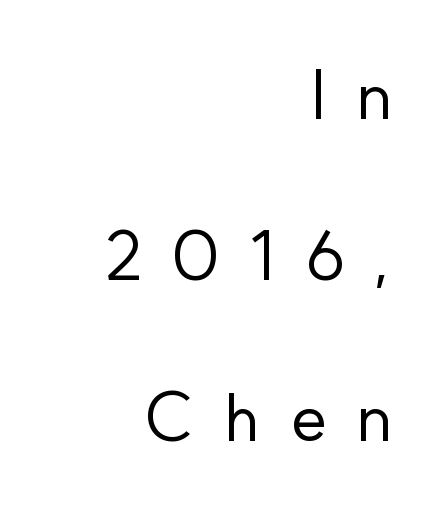
Q: Is the text bold? A: No.
Q: Is the text italic (slanted)? A: No, it is upright.
Q: Is the typeface a serif or a sans-serif typeface? A: Sans-serif.
Q: Is the text underlined? A: No.
Q: How is the paragraph aligned? A: Right-aligned.
Q: Is the spacing between letters normal or unusually wide? A: Unusually wide.
Q: Is the spacing between lines tight, normal or loose? A: Loose.
Q: Width (condensed, normal, or wide)? A: Normal.
Q: Stroke contrast? A: Low.
Q: x-height? A: Small.
Q: Monospaced? A: No.
